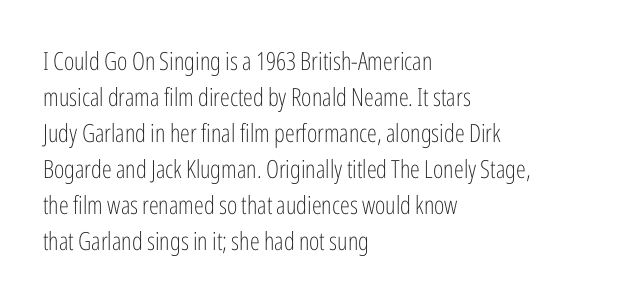
The image shows 25 px text type, upright; set left-aligned, normal line spacing (1.44x), normal letter spacing, not underlined.
